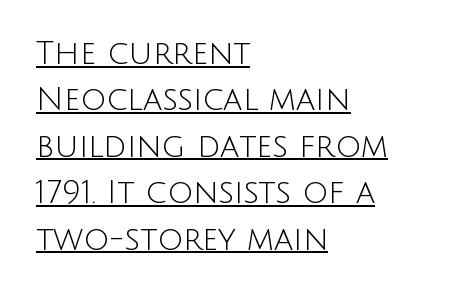
The image shows 32 px light sans-serif type, upright; set left-aligned, normal line spacing (1.45x), normal letter spacing, underlined; low stroke contrast and a large x-height.
